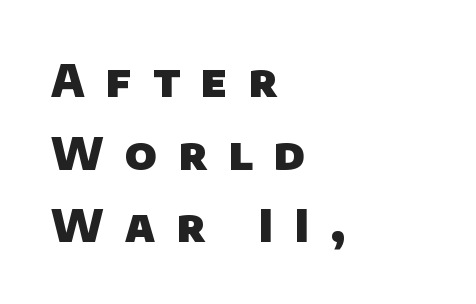
Vertically, the passage feels balanced, rows spaced as you'd expect. Grotesque or geometric, the face here clearly has no serifs. Is the letter spacing exaggerated? Yes — the characters are pushed far apart. Lines of text with bare space underneath. These lines stack with their left ends in a neat column.
